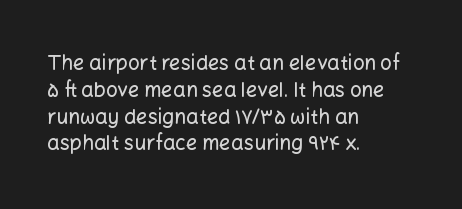
The vertical gap from one line to the next is medium. The letters sit at their default tracking, neither squeezed nor spread. A student would call this left alignment; a typographer would say flush left, rag right. Does the lettering tilt? It doesn't — this is upright.
